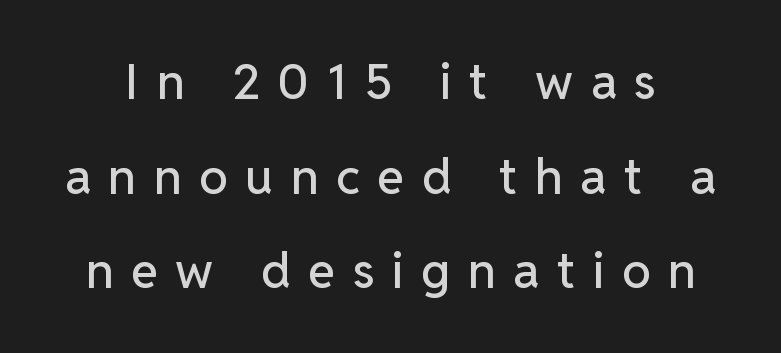
{"serif": "no", "italic": "no", "width": "normal", "stroke_contrast": "low", "x_height": "medium", "monospaced": "no", "underline": "no", "line_spacing": "loose", "line_spacing_ratio": 1.93, "letter_spacing": "wide", "letter_spacing_em": 0.36, "glyph_px": 49}
